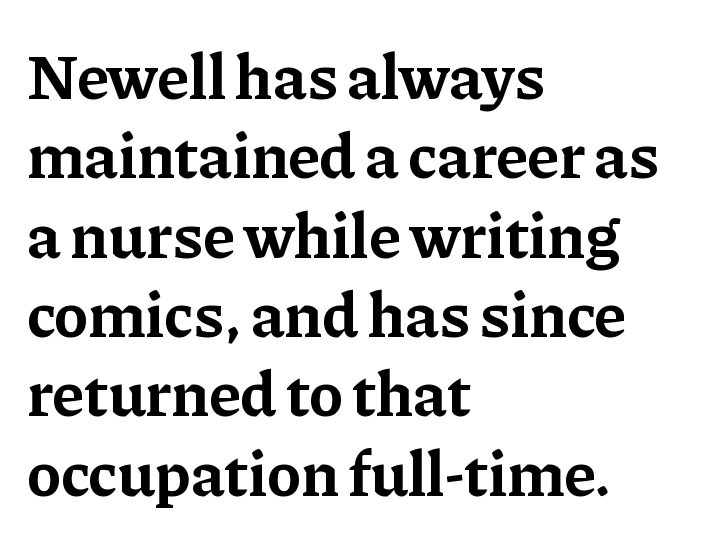
The image shows 64 px bold serif type, upright; set left-aligned, line spacing 1.24x, normal letter spacing, not underlined; low stroke contrast and a medium x-height.
